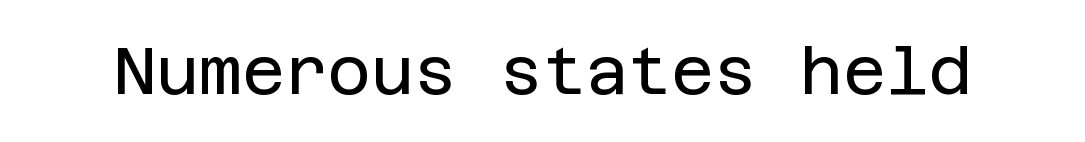
No extra tracking has been applied to these lines. Stems and bowls with no extra thickness — not bold. This sample uses an upright cut, with every glyph sitting square on the baseline. Type style note: lacks serifs. Check the space under the baseline: it is left empty.
